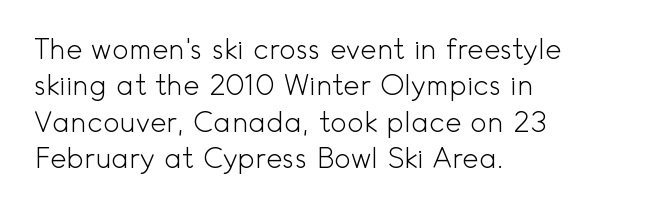
{"serif": "no", "italic": "no", "bold": "no", "weight": "light", "width": "normal", "x_height": "small", "monospaced": "no", "underline": "no", "align": "left", "line_spacing": "normal", "line_spacing_ratio": 1.3, "letter_spacing": "normal", "letter_spacing_em": 0.0, "glyph_px": 28}
